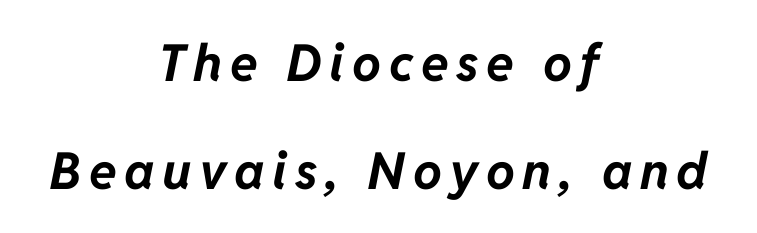
Q: Is the text bold? A: Yes.
Q: Is the text italic (slanted)? A: Yes, it leans right by about 11 degrees.
Q: Is the text underlined? A: No.
Q: How is the paragraph aligned? A: Centered.
Q: Is the spacing between lines tight, normal or loose? A: Loose.
Q: Width (condensed, normal, or wide)? A: Normal.
Q: Stroke contrast? A: Low.
Q: x-height? A: Medium.
Q: Monospaced? A: No.
